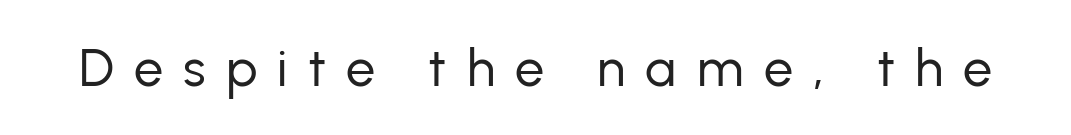
The image shows 52 px regular-weight sans-serif type, upright; set unusually wide letter spacing (+0.39 em), not underlined; low stroke contrast and a medium x-height.
